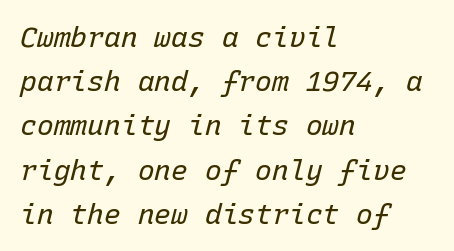
Q: Is the text bold? A: No.
Q: Is the text italic (slanted)? A: Yes, it leans right by about 15 degrees.
Q: Is the text underlined? A: No.
Q: How is the paragraph aligned? A: Left-aligned.
Q: Is the spacing between letters normal or unusually wide? A: Normal.
Q: Is the spacing between lines tight, normal or loose? A: Normal.
Q: Width (condensed, normal, or wide)? A: Normal.
Q: Stroke contrast? A: Low.
Q: x-height? A: Medium.
Q: Monospaced? A: Yes.
